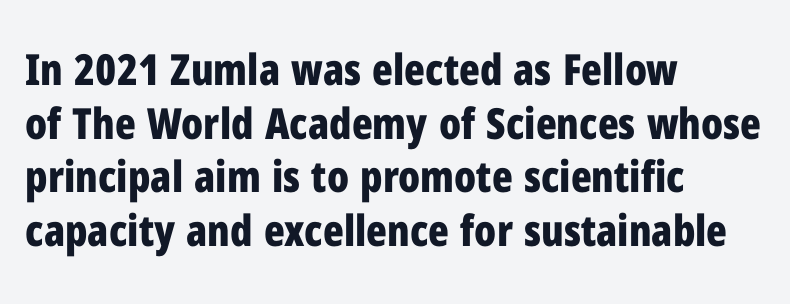
The image shows 43 px bold, condensed sans-serif type, upright; set left-aligned, normal line spacing (1.25x), normal letter spacing, not underlined; low stroke contrast and a medium x-height.
